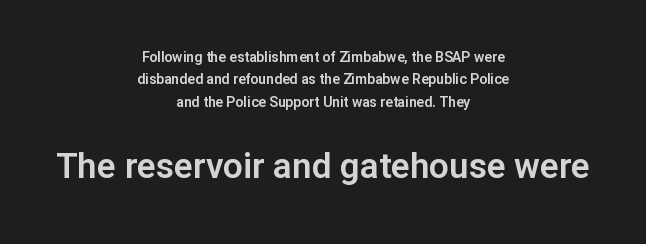
The image shows 35 px sans-serif type, upright; set centered, normal line spacing (1.59x), normal letter spacing, not underlined; the second (bottom) block is 2.5x larger; low stroke contrast and a medium x-height.
